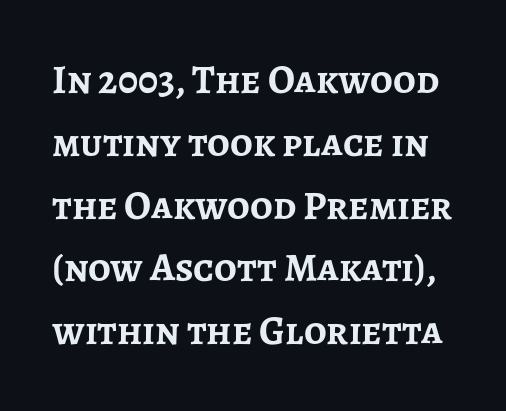
Q: Is the text bold? A: Yes.
Q: Is the text italic (slanted)? A: No, it is upright.
Q: Is the typeface a serif or a sans-serif typeface? A: Sans-serif.
Q: Is the text underlined? A: No.
Q: Is the spacing between letters normal or unusually wide? A: Normal.
Q: Is the spacing between lines tight, normal or loose? A: Normal.
Q: Width (condensed, normal, or wide)? A: Normal.
Q: Stroke contrast? A: Low.
Q: x-height? A: Medium.
Q: Monospaced? A: No.
